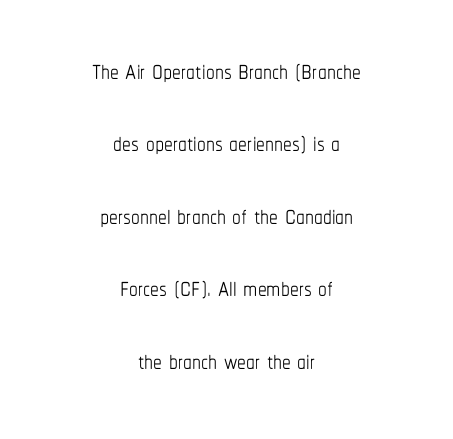
{"italic": "no", "bold": "no", "weight": "thin", "width": "condensed", "stroke_contrast": "low", "x_height": "medium", "monospaced": "no", "underline": "no", "align": "center", "line_spacing": "loose", "line_spacing_ratio": 2.07, "letter_spacing": "normal", "letter_spacing_em": 0.0, "glyph_px": 35}
